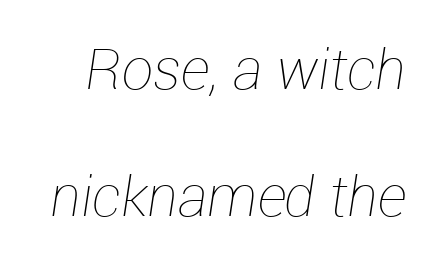
Q: Is the text bold? A: No.
Q: Is the text italic (slanted)? A: Yes, it leans right by about 12 degrees.
Q: Is the text underlined? A: No.
Q: Is the spacing between letters normal or unusually wide? A: Normal.
Q: Is the spacing between lines tight, normal or loose? A: Loose.
Q: Width (condensed, normal, or wide)? A: Normal.
Q: Stroke contrast? A: Low.
Q: x-height? A: Medium.
Q: Monospaced? A: No.
